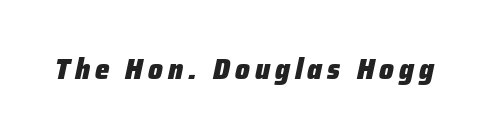
The image shows 29 px heavy type, italic (leaning right); set not underlined; low stroke contrast and a medium x-height.
